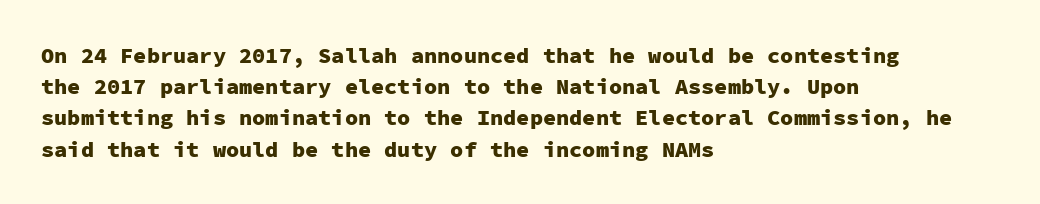
{"italic": "no", "bold": "yes", "underline": "no", "align": "left", "line_spacing": "normal", "line_spacing_ratio": 1.42, "letter_spacing": "normal", "letter_spacing_em": 0.0, "glyph_px": 22}
